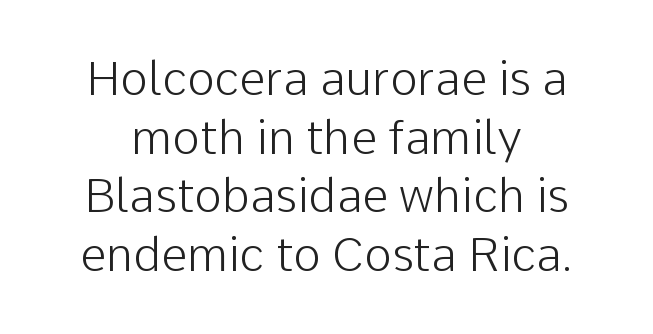
Q: Is the text bold? A: No.
Q: Is the text italic (slanted)? A: No, it is upright.
Q: Is the typeface a serif or a sans-serif typeface? A: Sans-serif.
Q: Is the text underlined? A: No.
Q: Is the spacing between letters normal or unusually wide? A: Normal.
Q: Is the spacing between lines tight, normal or loose? A: Normal.
Q: Width (condensed, normal, or wide)? A: Normal.
Q: Stroke contrast? A: Low.
Q: x-height? A: Medium.
Q: Monospaced? A: No.
